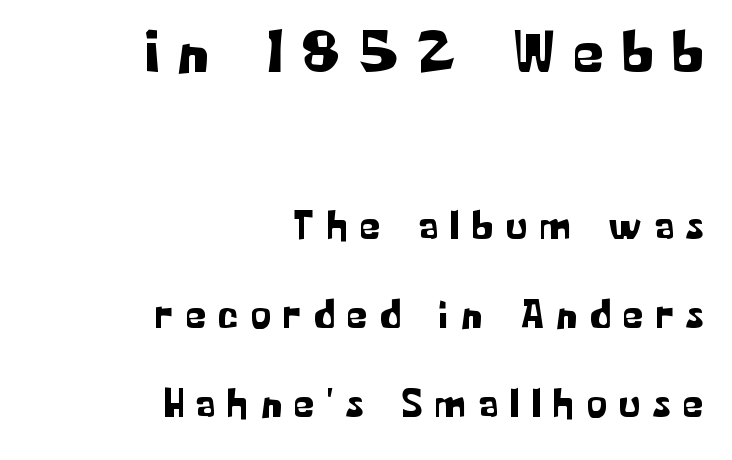
{"serif": "no", "italic": "no", "width": "normal", "stroke_contrast": "low", "x_height": "medium", "monospaced": "no", "underline": "no", "align": "right", "line_spacing": "loose", "line_spacing_ratio": 2.17, "letter_spacing": "wide", "letter_spacing_em": 0.31, "larger_block": "first", "size_ratio": 1.49, "glyph_px": 61}
